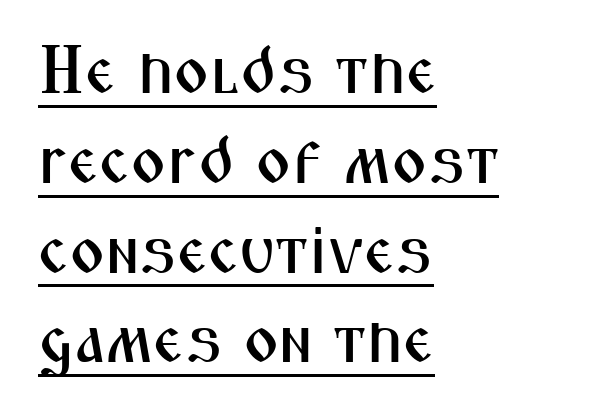
{"serif": "no", "italic": "no", "width": "condensed", "stroke_contrast": "medium", "x_height": "medium", "monospaced": "no", "underline": "yes", "align": "left", "line_spacing": "normal", "line_spacing_ratio": 1.32, "letter_spacing": "normal", "letter_spacing_em": 0.0, "glyph_px": 68}
